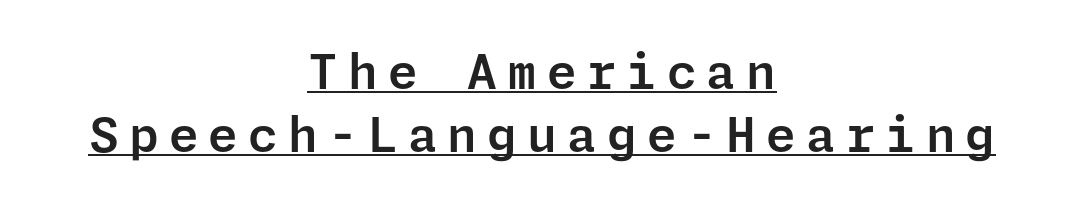
Q: Is the text italic (slanted)? A: No, it is upright.
Q: Is the typeface a serif or a sans-serif typeface? A: Sans-serif.
Q: Is the text underlined? A: Yes.
Q: How is the paragraph aligned? A: Centered.
Q: Is the spacing between letters normal or unusually wide? A: Unusually wide.
Q: Is the spacing between lines tight, normal or loose? A: Normal.
Q: Width (condensed, normal, or wide)? A: Normal.
Q: Stroke contrast? A: Low.
Q: x-height? A: Medium.
